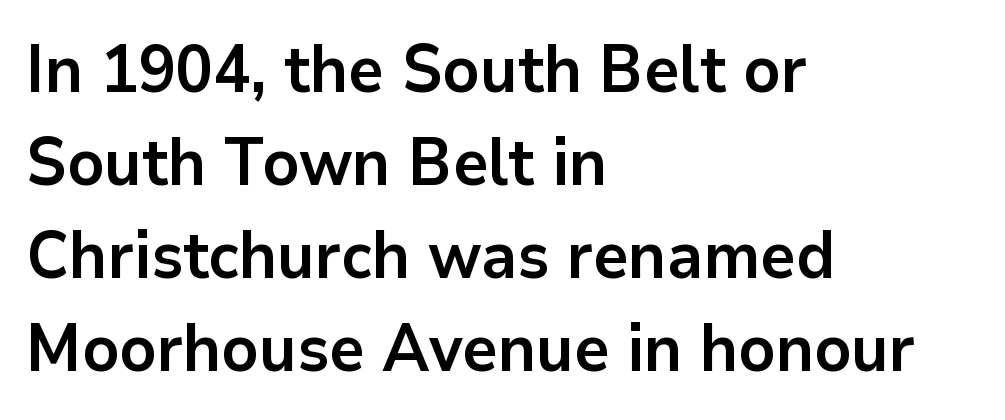
The passage shown is typed in a proportional face where columns would drift. You can tell from the bare stems that sans-serif type was used. As a designer I'd log this as weight 700, bold. Quick note: underline off.
